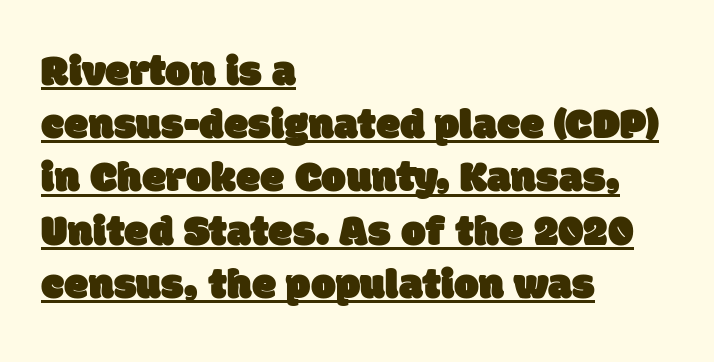
{"serif": "no", "width": "normal", "stroke_contrast": "low", "x_height": "large", "monospaced": "no", "underline": "yes", "align": "left", "line_spacing_ratio": 1.21, "letter_spacing": "normal", "letter_spacing_em": 0.0, "glyph_px": 44}
